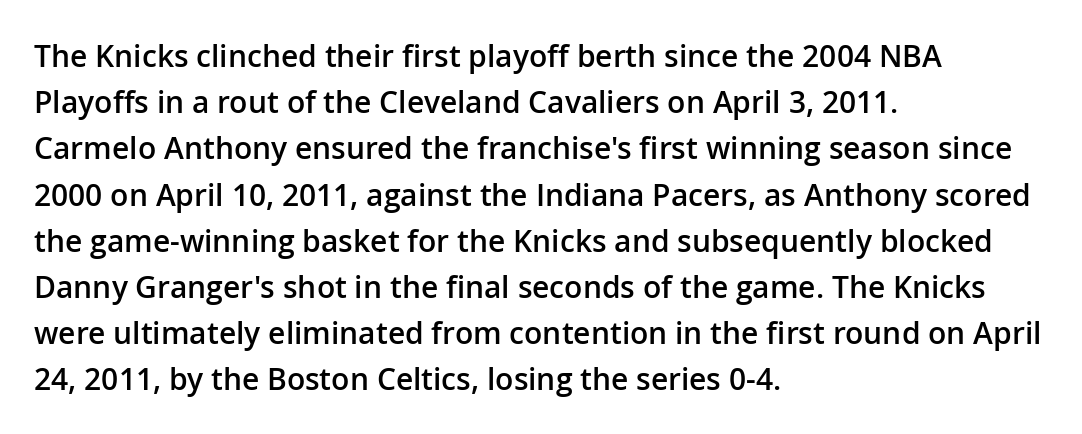
The image shows 30 px semibold sans-serif type, upright; set left-aligned, normal line spacing (1.54x), normal letter spacing, not underlined; low stroke contrast and a medium x-height.
